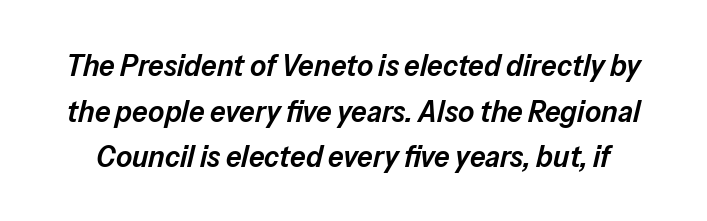
The image shows 31 px semibold type, italic (leaning right); set normal line spacing (1.47x), normal letter spacing, not underlined; low stroke contrast and a medium x-height.
